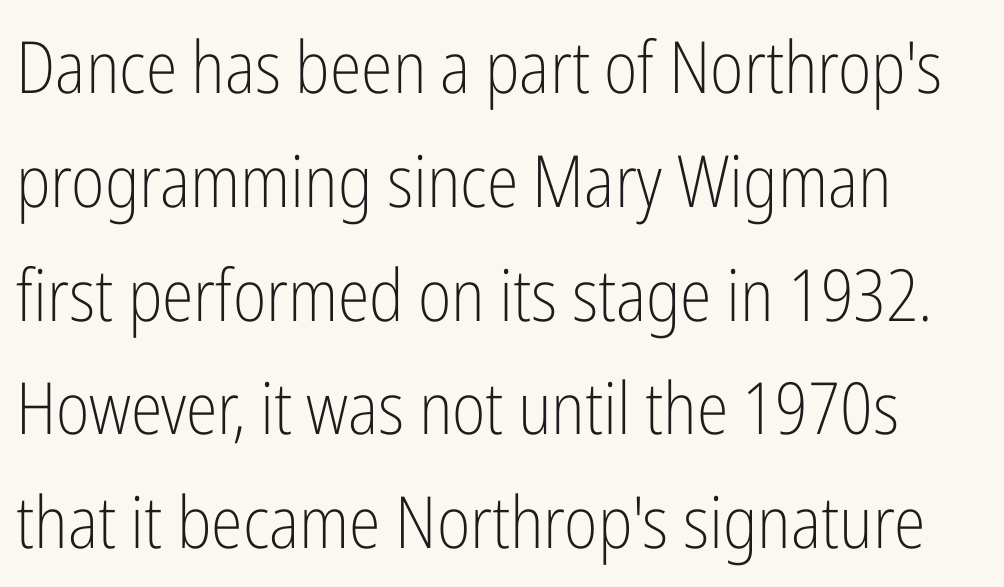
Q: Is the text bold? A: No.
Q: Is the text italic (slanted)? A: No, it is upright.
Q: Is the typeface a serif or a sans-serif typeface? A: Sans-serif.
Q: Is the text underlined? A: No.
Q: Is the spacing between letters normal or unusually wide? A: Normal.
Q: Is the spacing between lines tight, normal or loose? A: Normal.
Q: Width (condensed, normal, or wide)? A: Condensed.
Q: Stroke contrast? A: Low.
Q: x-height? A: Medium.
Q: Monospaced? A: No.
